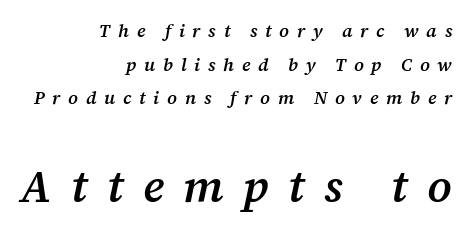
Slightly chunky letters — semibold, I'd say, not full bold. Loose tracking; the words dissolve into strings of separated letters. The paragraph shown leans on its right margin. This sample uses a serif face.
